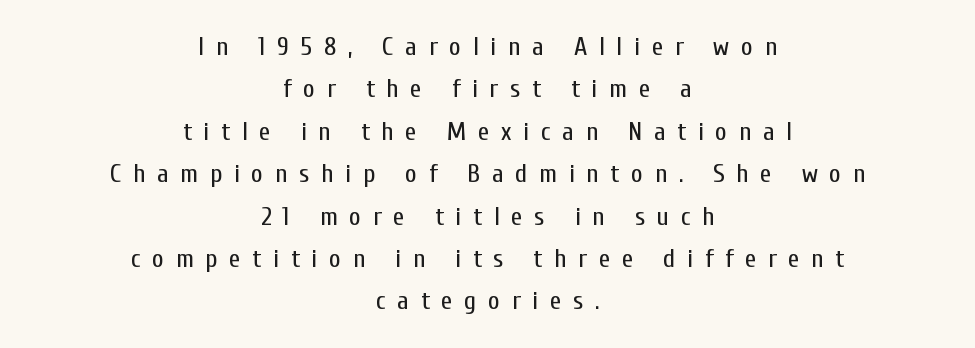
The image shows 26 px text type, upright; set centered, normal line spacing (1.63x), unusually wide letter spacing (+0.45 em), not underlined.
